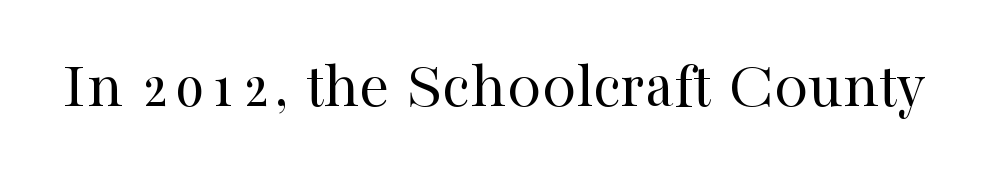
{"serif": "yes", "italic": "no", "bold": "no", "weight": "regular", "width": "normal", "stroke_contrast": "high", "x_height": "medium", "monospaced": "no", "underline": "no", "letter_spacing": "normal", "letter_spacing_em": 0.0, "glyph_px": 68}
